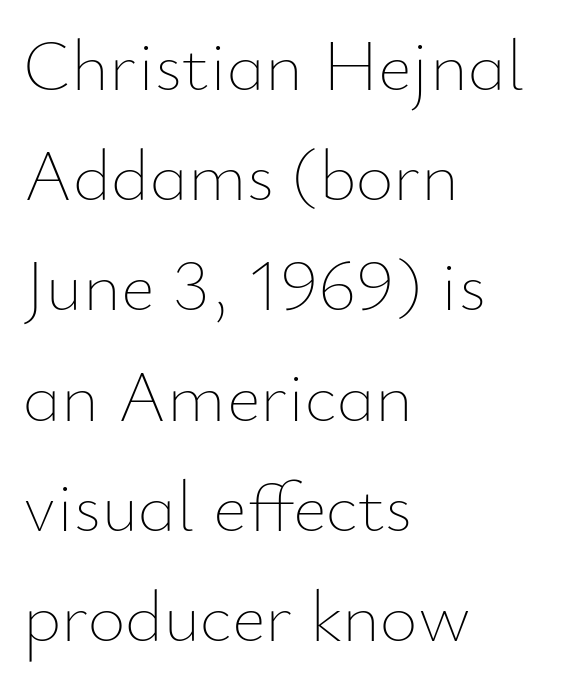
Q: Is the text bold? A: No.
Q: Is the text italic (slanted)? A: No, it is upright.
Q: Is the text underlined? A: No.
Q: How is the paragraph aligned? A: Left-aligned.
Q: Is the spacing between letters normal or unusually wide? A: Normal.
Q: Is the spacing between lines tight, normal or loose? A: Normal.
Q: Width (condensed, normal, or wide)? A: Normal.
Q: Stroke contrast? A: Low.
Q: x-height? A: Small.
Q: Monospaced? A: No.
